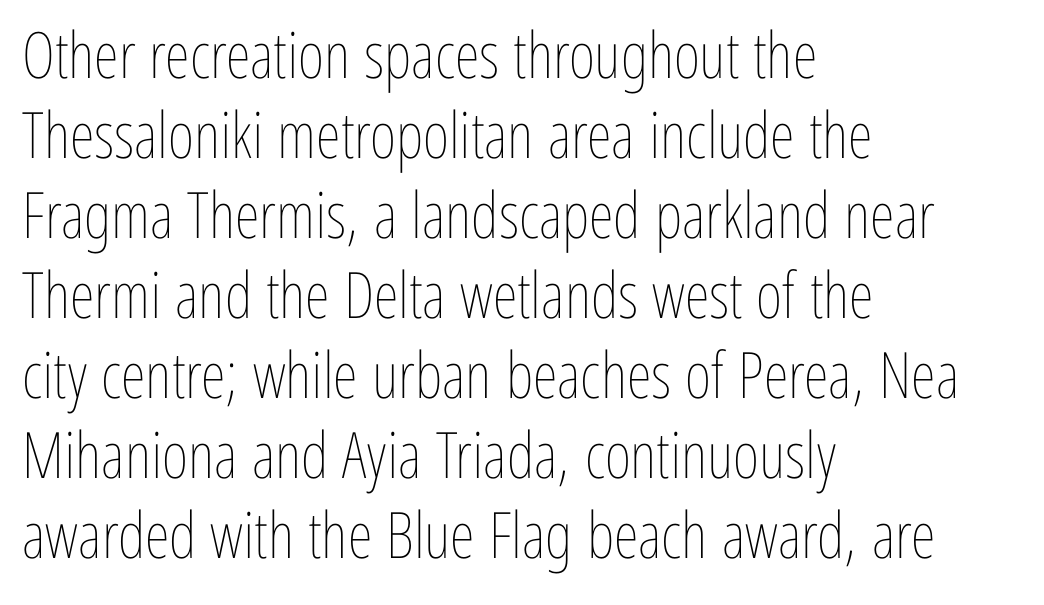
The letters advance in unequal steps, a hallmark of proportional type. Characters remain perfectly vertical along every line. Is the block centered? No — it sits flush against the left margin. Type without underlining. Students, observe: this is what conventionally led text looks like.
